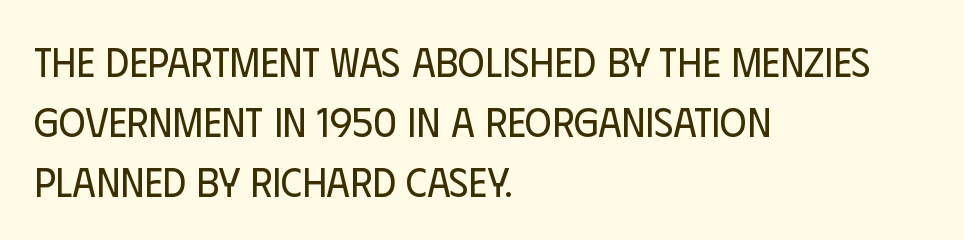
The image shows 41 px regular-weight, condensed sans-serif type, upright; set left-aligned, normal line spacing (1.46x), normal letter spacing, not underlined; low stroke contrast and a large x-height.
